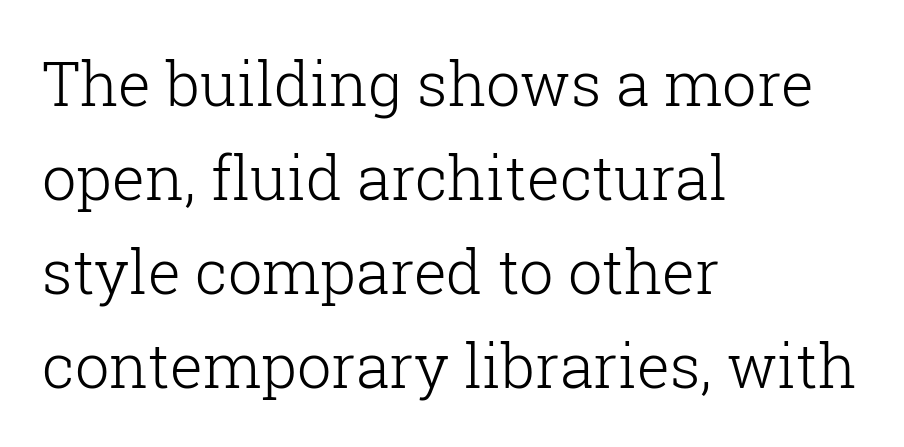
The image shows 61 px light serif type, upright; set left-aligned, normal line spacing (1.54x), normal letter spacing, not underlined; low stroke contrast and a medium x-height.
